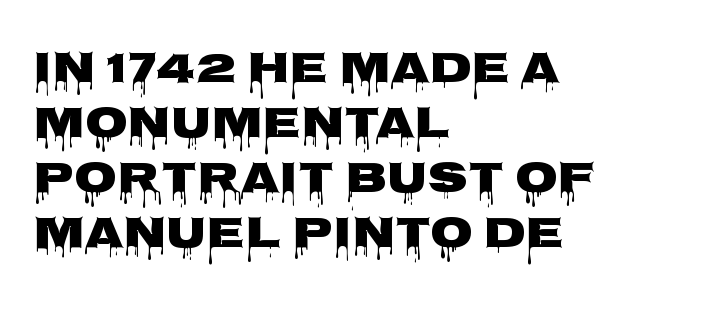
Q: Is the text italic (slanted)? A: No, it is upright.
Q: Is the typeface a serif or a sans-serif typeface? A: Sans-serif.
Q: Is the text underlined? A: No.
Q: How is the paragraph aligned? A: Left-aligned.
Q: Is the spacing between letters normal or unusually wide? A: Normal.
Q: Is the spacing between lines tight, normal or loose? A: Normal.
Q: Width (condensed, normal, or wide)? A: Wide.
Q: Stroke contrast? A: Low.
Q: x-height? A: Large.
Q: Monospaced? A: No.
